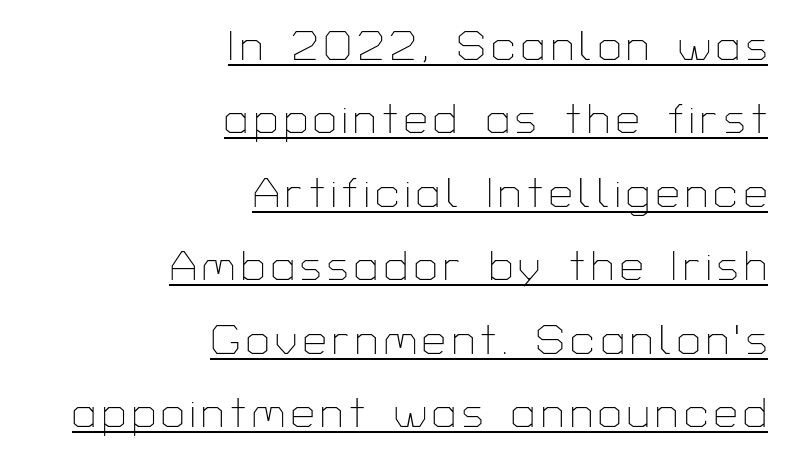
{"serif": "no", "italic": "no", "bold": "no", "weight": "thin", "width": "normal", "stroke_contrast": "low", "x_height": "medium", "monospaced": "no", "underline": "yes", "align": "right", "line_spacing_ratio": 1.75, "glyph_px": 42}
